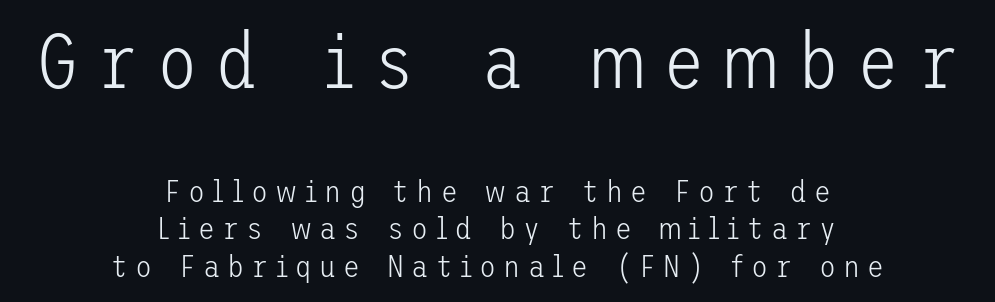
Q: Is the text bold? A: No.
Q: Is the text italic (slanted)? A: No, it is upright.
Q: Is the typeface a serif or a sans-serif typeface? A: Sans-serif.
Q: Is the text underlined? A: No.
Q: How is the paragraph aligned? A: Centered.
Q: Is the spacing between letters normal or unusually wide? A: Unusually wide.
Q: Which block of text is set in a larger size, the first (top) or the second (bottom)? A: The first (top) one.
Q: Width (condensed, normal, or wide)? A: Normal.
Q: Stroke contrast? A: Low.
Q: x-height? A: Medium.
